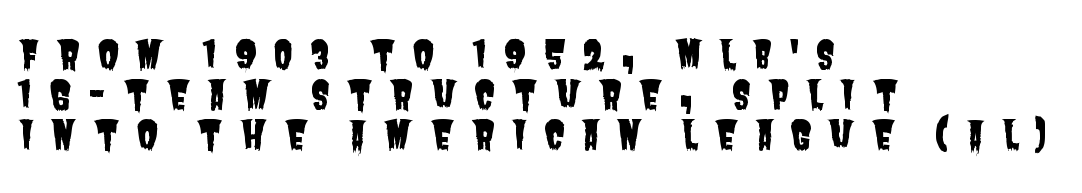
{"serif": "no", "width": "condensed", "stroke_contrast": "low", "x_height": "large", "monospaced": "no", "underline": "no", "align": "left", "line_spacing": "tight", "line_spacing_ratio": 1.02, "letter_spacing": "wide", "letter_spacing_em": 0.42, "glyph_px": 39}
